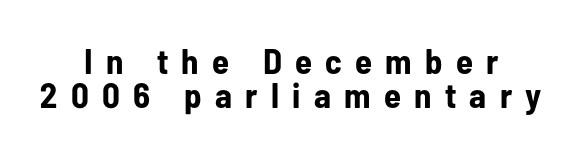
A sans-serif font was chosen for this passage. Both edges are ragged and mirror each other, which tells us the setting is centered. The face used here has the dense, thick strokes of a bold. Compared with typical body copy, the letter spacing here is much looser.
